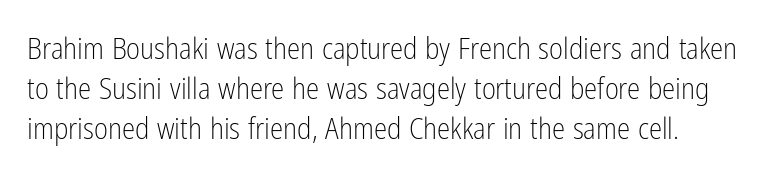
Posture: upright roman. Check under the words: just untouched page. Line spacing here is normal. Tracking value appears to be zero — textbook default spacing. Note the varied advance widths — an 'i' is clearly narrower than an 'm'.
